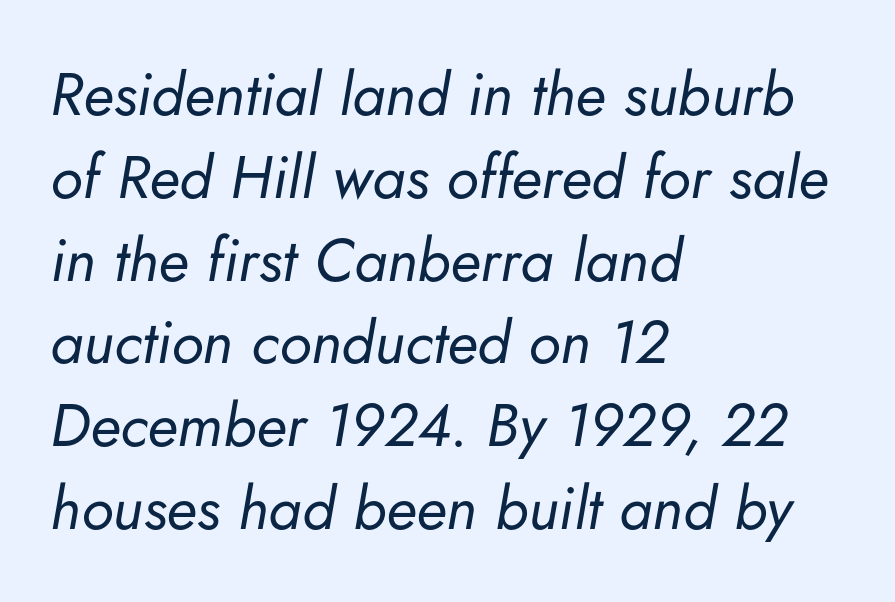
The image shows 60 px regular-weight type, italic (leaning right); set left-aligned, normal line spacing (1.38x), normal letter spacing, not underlined; low stroke contrast and a small x-height.
